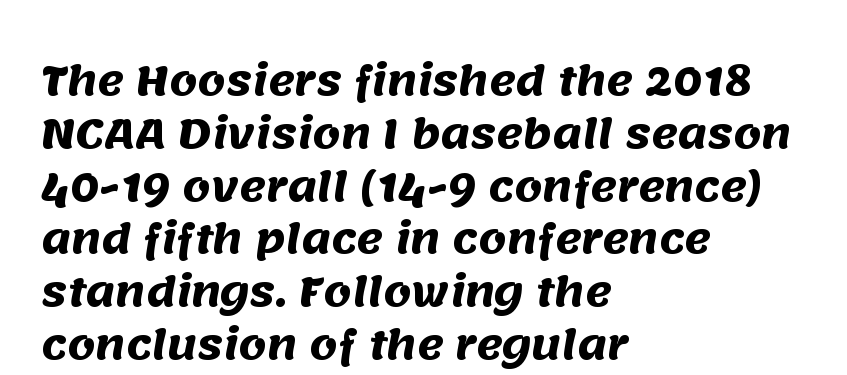
{"serif": "no", "bold": "yes", "weight": "heavy", "width": "normal", "stroke_contrast": "medium", "x_height": "large", "monospaced": "no", "underline": "no", "align": "left", "line_spacing": "normal", "line_spacing_ratio": 1.32, "letter_spacing": "normal", "letter_spacing_em": 0.0, "glyph_px": 40}
